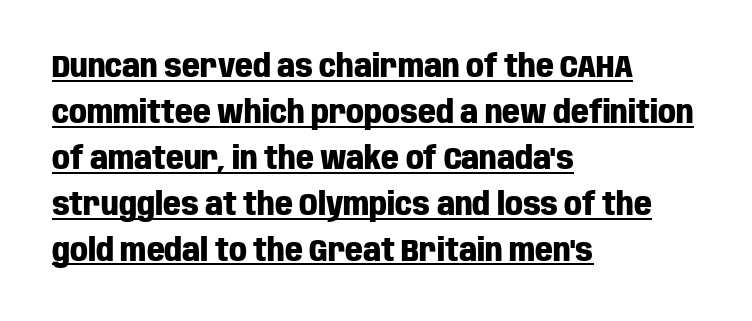
{"serif": "no", "italic": "no", "bold": "yes", "weight": "heavy", "width": "condensed", "stroke_contrast": "low", "x_height": "large", "monospaced": "no", "underline": "yes", "align": "left", "line_spacing": "normal", "line_spacing_ratio": 1.48, "letter_spacing": "normal", "letter_spacing_em": 0.0, "glyph_px": 31}
